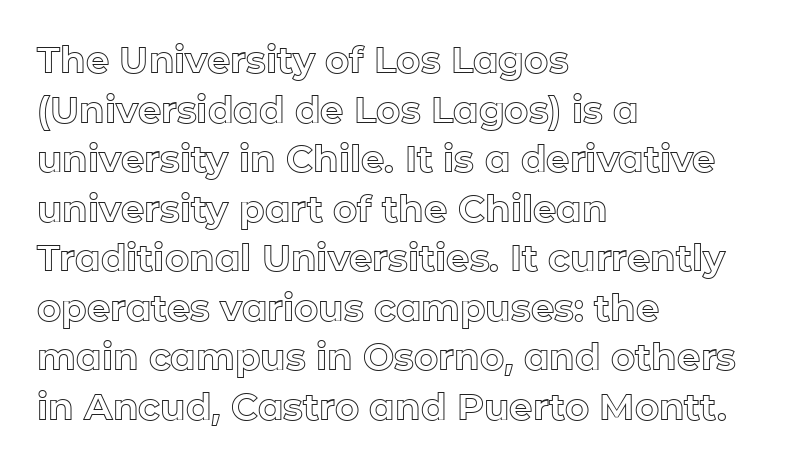
The image shows 37 px text type, upright; set left-aligned, normal line spacing (1.34x), normal letter spacing, not underlined; a medium x-height.
